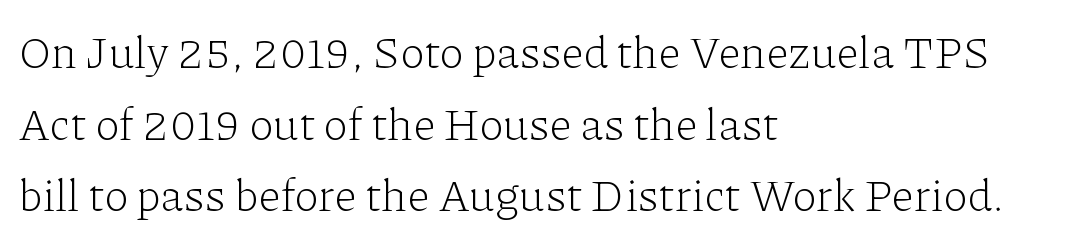
The lettering holds an erect, upright posture throughout. Leading: standard. Is this a sans? No — the strokes have serifs. Varying glyph widths throughout — classic text-font behaviour. The ragged edge is on the right, which tells us the setting is flush left. Caption: face not bold, strokes unweighted.
